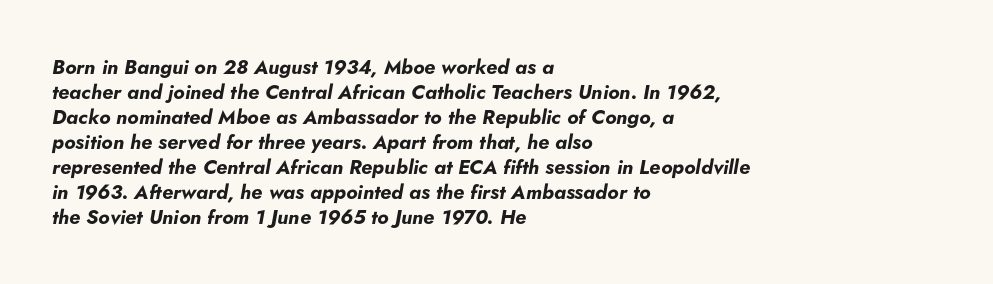
The image shows 20 px bold type, italic (leaning right); set left-aligned, normal line spacing (1.25x), normal letter spacing, not underlined.
